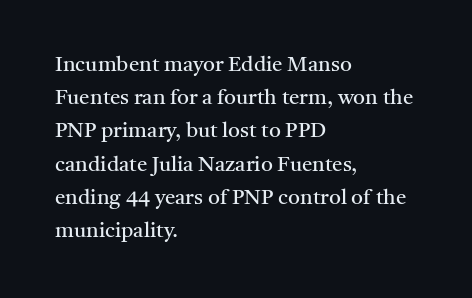
Q: Is the text bold? A: No.
Q: Is the text italic (slanted)? A: No, it is upright.
Q: Is the text underlined? A: No.
Q: How is the paragraph aligned? A: Left-aligned.
Q: Is the spacing between letters normal or unusually wide? A: Normal.
Q: Is the spacing between lines tight, normal or loose? A: Normal.
